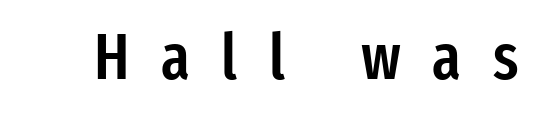
Characters follow at a spacing far wider than the type designer built in. Looks like regular typesetting: each glyph gets only the width it needs. Clear beneath every line of the passage. To sum up the face: it is a sans, with no serifs. The glyphs have the mass of a demibold cut, below bold.
